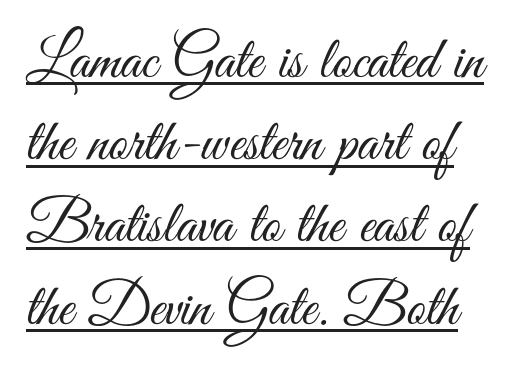
Q: Is the text bold? A: No.
Q: Is the text italic (slanted)? A: Yes.
Q: Is the typeface a serif or a sans-serif typeface? A: Sans-serif.
Q: Is the text underlined? A: Yes.
Q: Is the spacing between letters normal or unusually wide? A: Normal.
Q: Is the spacing between lines tight, normal or loose? A: Normal.
Q: Width (condensed, normal, or wide)? A: Condensed.
Q: Stroke contrast? A: Medium.
Q: x-height? A: Small.
Q: Monospaced? A: No.
